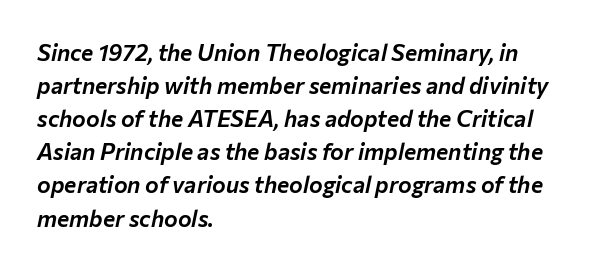
The image shows 23 px text type, italic (leaning right); set left-aligned, normal line spacing (1.44x), normal letter spacing, not underlined.
